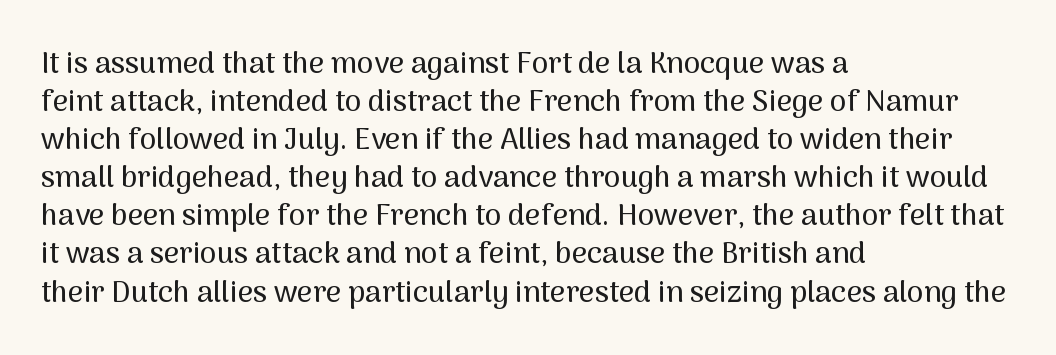
Q: Is the text italic (slanted)? A: No, it is upright.
Q: Is the typeface a serif or a sans-serif typeface? A: Sans-serif.
Q: Is the text underlined? A: No.
Q: How is the paragraph aligned? A: Left-aligned.
Q: Is the spacing between letters normal or unusually wide? A: Normal.
Q: Is the spacing between lines tight, normal or loose? A: Normal.
Q: Width (condensed, normal, or wide)? A: Normal.
Q: Stroke contrast? A: Medium.
Q: x-height? A: Medium.
Q: Monospaced? A: No.
